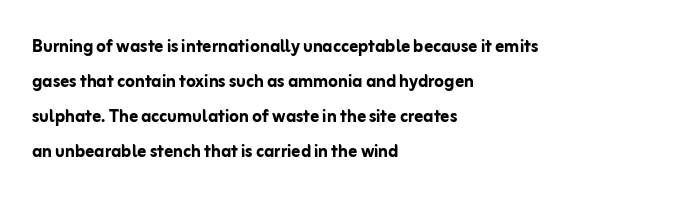
Horizontal bands of white between lines are of average thickness. The rendering keeps characters at their native spacing. Line beginnings align vertically; line endings do not. The font is running at its bold setting. No italicization has been applied; the sample stays upright.
